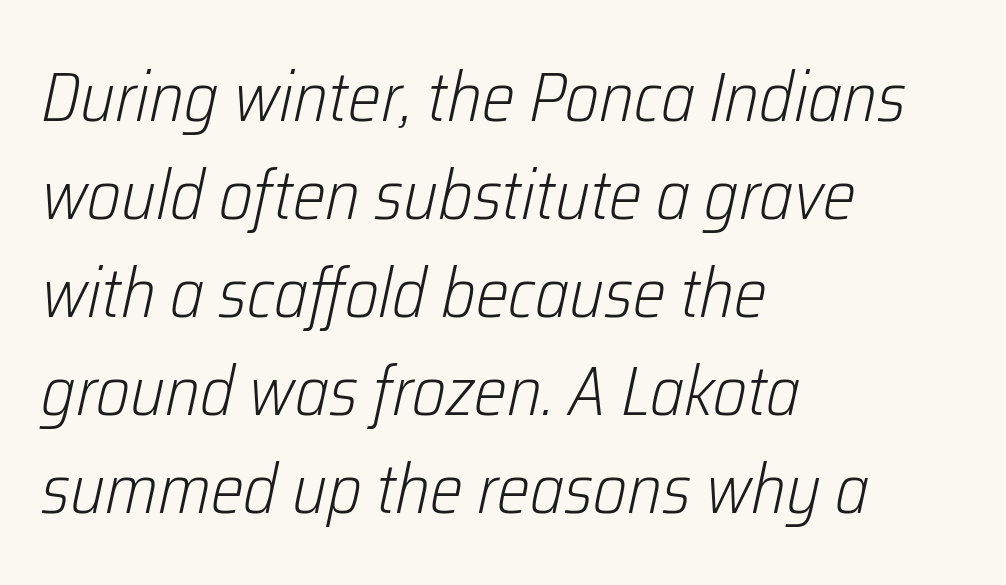
{"italic": "yes", "lean": "right", "slant_degrees": 12, "bold": "no", "weight": "light", "width": "condensed", "stroke_contrast": "low", "x_height": "medium", "monospaced": "no", "underline": "no", "align": "left", "line_spacing": "normal", "line_spacing_ratio": 1.4, "letter_spacing": "normal", "letter_spacing_em": 0.0, "glyph_px": 70}
